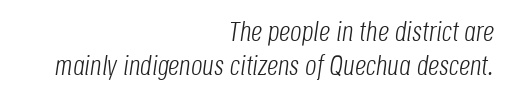
{"italic": "yes", "lean": "right", "slant_degrees": 8, "bold": "no", "weight": "light", "width": "condensed", "stroke_contrast": "low", "x_height": "large", "monospaced": "no", "underline": "no", "align": "right", "line_spacing_ratio": 1.2, "letter_spacing": "normal", "letter_spacing_em": 0.0, "glyph_px": 28}
